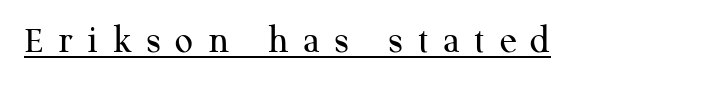
Q: Is the text bold? A: No.
Q: Is the text italic (slanted)? A: No, it is upright.
Q: Is the typeface a serif or a sans-serif typeface? A: Serif.
Q: Is the text underlined? A: Yes.
Q: Is the spacing between letters normal or unusually wide? A: Unusually wide.
Q: Width (condensed, normal, or wide)? A: Normal.
Q: Stroke contrast? A: Medium.
Q: x-height? A: Medium.
Q: Monospaced? A: No.
